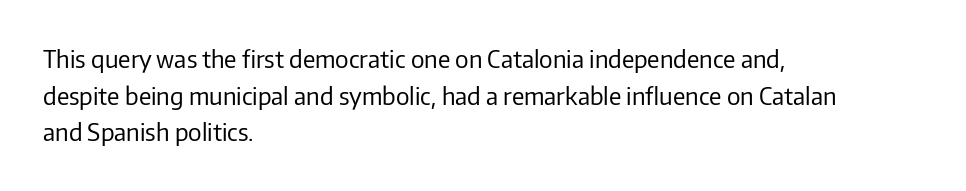
{"italic": "no", "bold": "no", "underline": "no", "align": "left", "line_spacing": "normal", "line_spacing_ratio": 1.53, "letter_spacing": "normal", "letter_spacing_em": 0.0, "glyph_px": 24}
